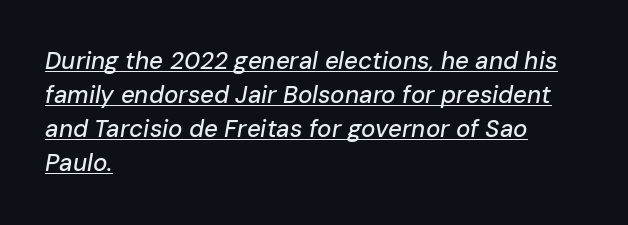
This sample uses plain, unmodified letter spacing. All the whitespace from short lines collects on the right. The typesetter has applied underlining to the passage shown. The rendering uses a moderate line-height, typical for paragraphs. The specimen reads as italic at a glance.
